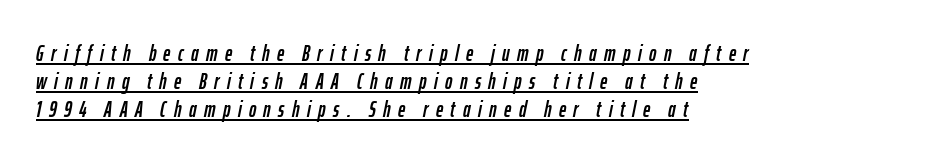
Q: Is the text italic (slanted)? A: Yes, it leans right by about 12 degrees.
Q: Is the text underlined? A: Yes.
Q: How is the paragraph aligned? A: Left-aligned.
Q: Is the spacing between letters normal or unusually wide? A: Unusually wide.
Q: Is the spacing between lines tight, normal or loose? A: Normal.
